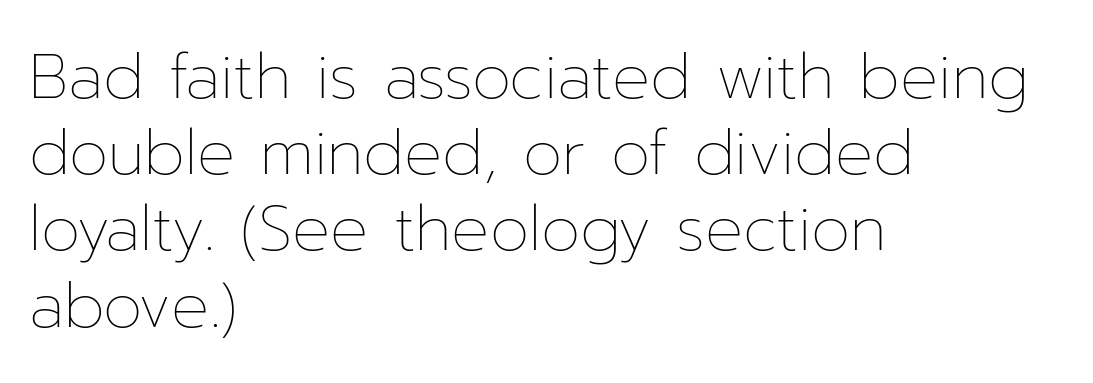
The image shows 63 px thin type, upright; set left-aligned, line spacing 1.21x, normal letter spacing, not underlined; low stroke contrast and a medium x-height.
